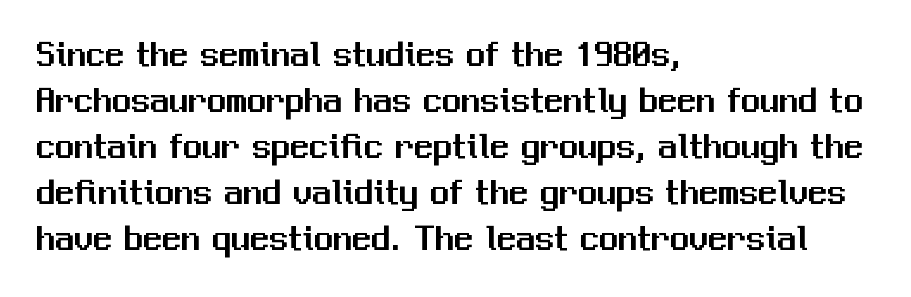
Underline: absent. A sans-serif font was chosen for this passage. In CSS terms this would be text-align: left. Think of a printed novel: that variable character pitch is what you see here. How are the letters spaced? Ordinarily, with no added tracking. You can tell it's not italic because the verticals are truly vertical.
